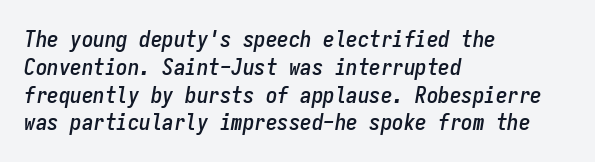
{"italic": "yes", "lean": "right", "slant_degrees": 9, "underline": "no", "align": "left", "line_spacing_ratio": 1.21, "letter_spacing": "normal", "letter_spacing_em": 0.0, "glyph_px": 23}
